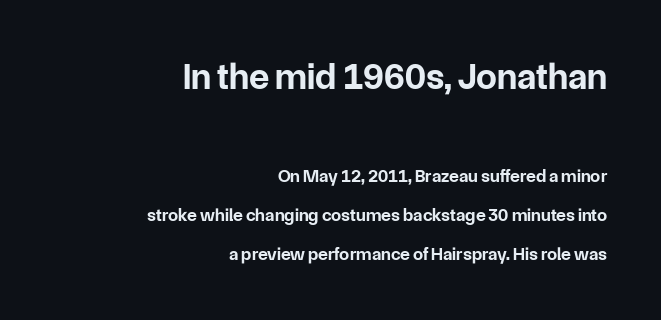
{"serif": "no", "italic": "no", "bold": "yes", "weight": "bold", "width": "normal", "stroke_contrast": "low", "x_height": "medium", "monospaced": "no", "underline": "no", "align": "right", "line_spacing": "loose", "line_spacing_ratio": 2.19, "letter_spacing": "normal", "letter_spacing_em": 0.0, "larger_block": "first", "size_ratio": 2.06, "glyph_px": 37}
